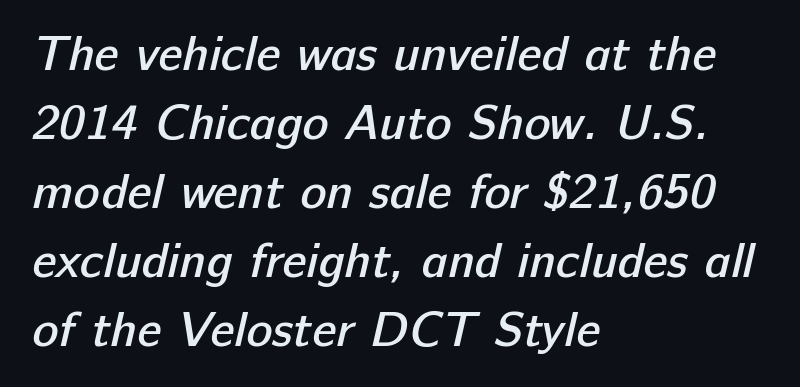
The image shows 49 px semibold sans-serif type; set left-aligned, normal line spacing (1.41x), normal letter spacing, not underlined; low stroke contrast and a medium x-height.
